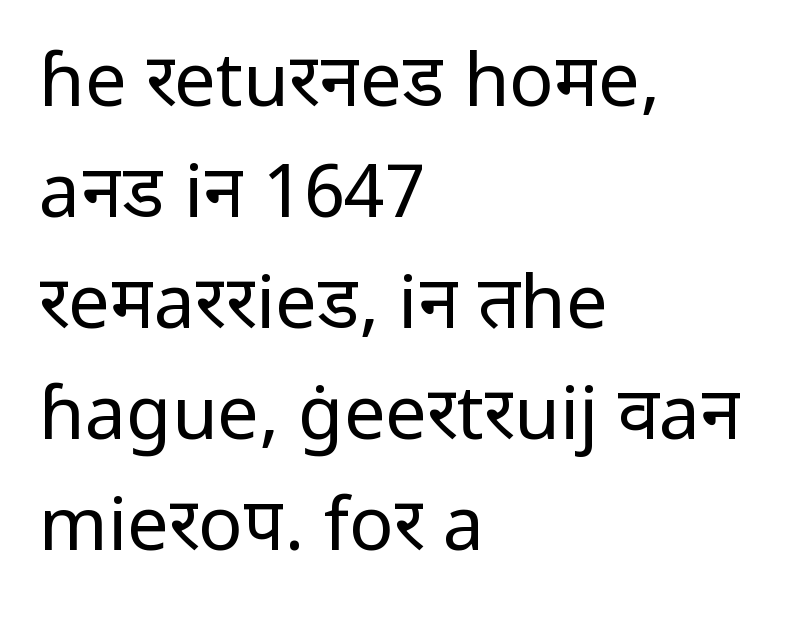
Q: Is the text bold? A: No.
Q: Is the text italic (slanted)? A: No, it is upright.
Q: Is the typeface a serif or a sans-serif typeface? A: Sans-serif.
Q: Is the text underlined? A: No.
Q: How is the paragraph aligned? A: Left-aligned.
Q: Is the spacing between letters normal or unusually wide? A: Normal.
Q: Is the spacing between lines tight, normal or loose? A: Normal.
Q: Width (condensed, normal, or wide)? A: Normal.
Q: Stroke contrast? A: Low.
Q: x-height? A: Medium.
Q: Monospaced? A: No.
